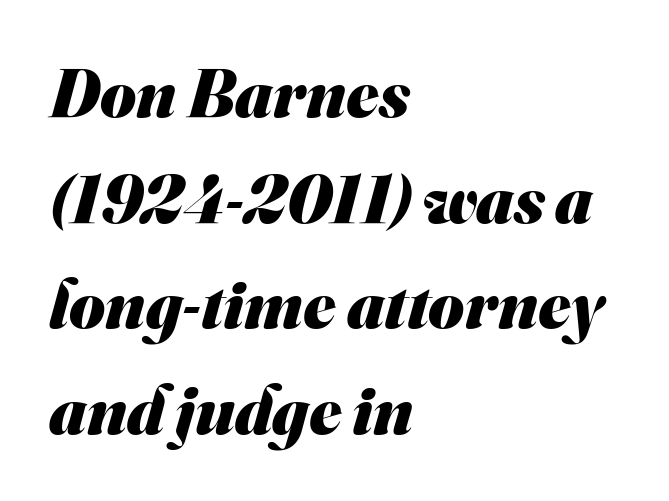
{"serif": "no", "bold": "yes", "weight": "heavy", "width": "normal", "stroke_contrast": "medium", "x_height": "small", "monospaced": "no", "underline": "no", "align": "left", "line_spacing": "normal", "line_spacing_ratio": 1.53, "letter_spacing": "normal", "letter_spacing_em": 0.0, "glyph_px": 69}
